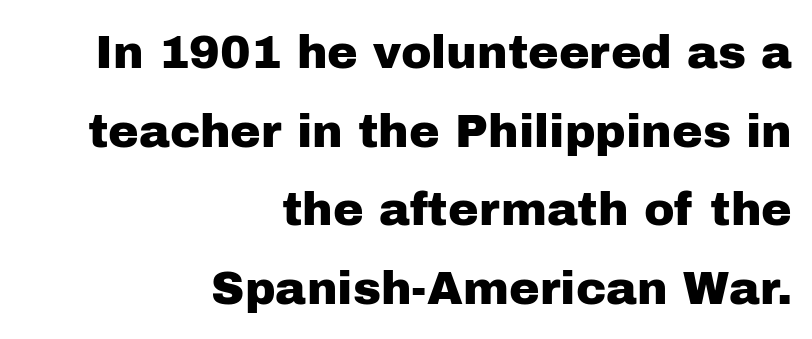
Q: Is the text italic (slanted)? A: No, it is upright.
Q: Is the typeface a serif or a sans-serif typeface? A: Sans-serif.
Q: Is the text underlined? A: No.
Q: How is the paragraph aligned? A: Right-aligned.
Q: Is the spacing between letters normal or unusually wide? A: Normal.
Q: Width (condensed, normal, or wide)? A: Normal.
Q: Stroke contrast? A: Low.
Q: x-height? A: Medium.
Q: Monospaced? A: No.
